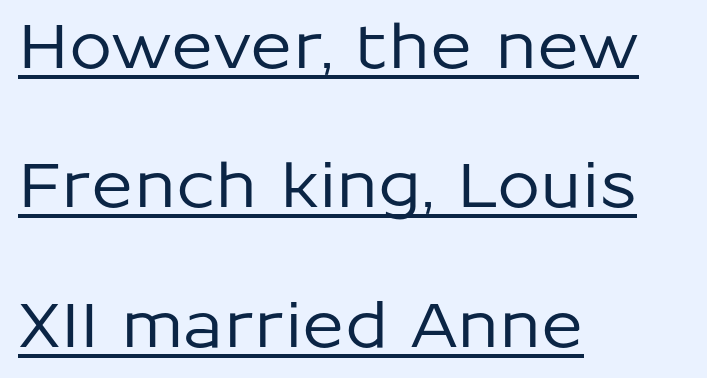
{"serif": "no", "italic": "no", "width": "normal", "stroke_contrast": "low", "x_height": "medium", "monospaced": "no", "underline": "yes", "align": "left", "line_spacing": "loose", "line_spacing_ratio": 2.25, "letter_spacing": "normal", "letter_spacing_em": 0.0, "glyph_px": 62}
